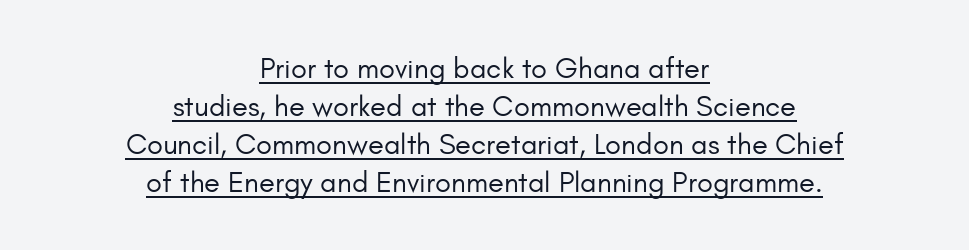
The leading is moderate, giving the passage an even texture. Regarding serifs, this sample does without them. Nope, not italic — everything's standing straight. The words here are underlined. Look at the tracking — it's just the regular setting, nothing added. This sample has the flowing, uneven cadence of proportional lettering.
